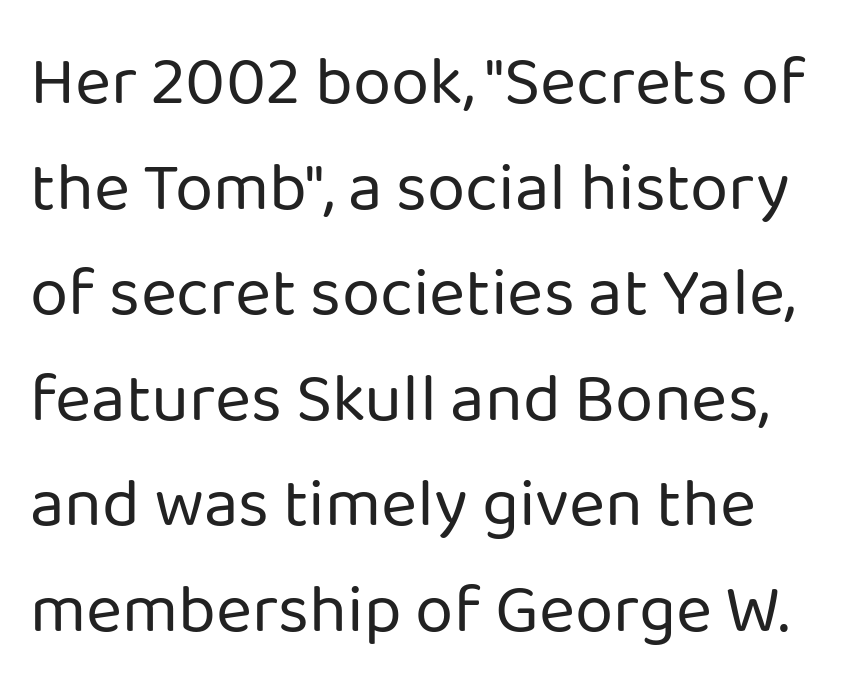
Evenly set lines give the paragraph a standard silhouette. Is the type heavy? It reads as light-to-regular instead. Beneath every word, the page is bare. No italicization has been applied; the sample stays upright.
